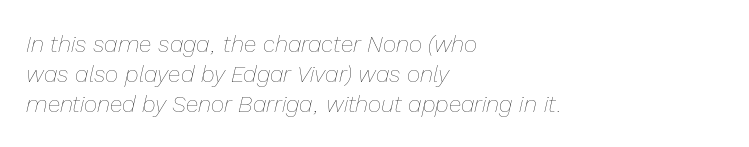
Is the block centered? No — it sits flush against the left margin. Bold? No — there's no thickening of the strokes. How would I describe the line gaps? Plain and ordinary. The specimen omits any rule beneath the text block's lines.
